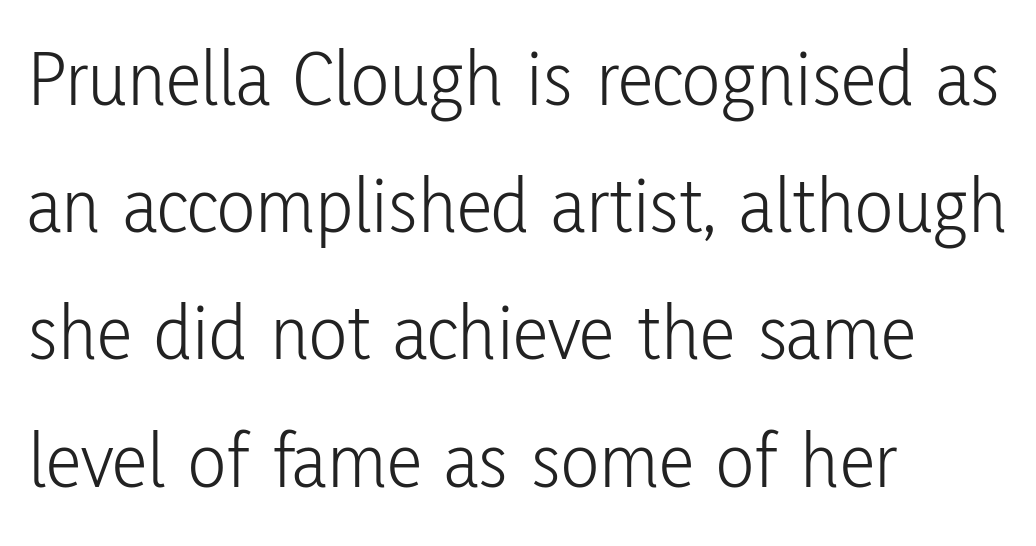
A sans-serif font was chosen for this passage. Here the designer chose a conventional face with non-uniform glyph widths. A roman cut, with each character standing at attention. Spacing between characters is what you'd get straight out of the box.
